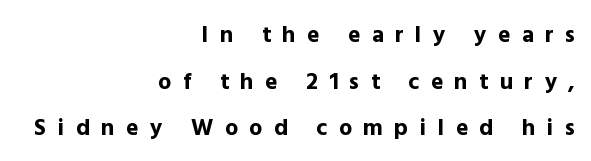
The image shows 23 px bold type, upright; set right-aligned, loose line spacing (2.03x), unusually wide letter spacing (+0.5 em), not underlined.
